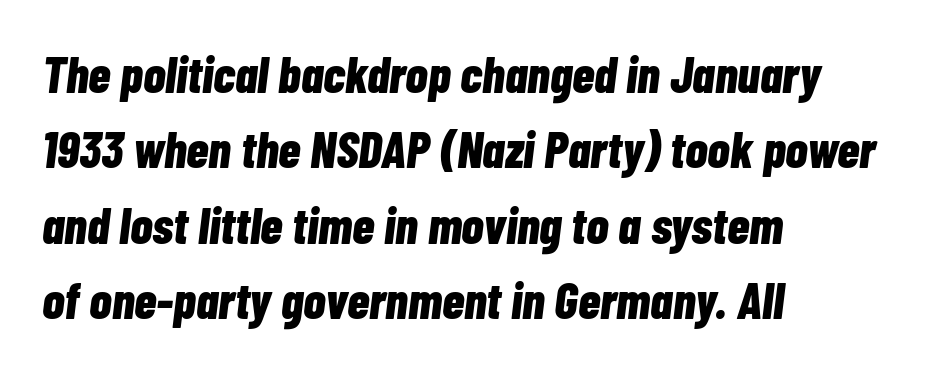
{"italic": "yes", "lean": "right", "slant_degrees": 7, "bold": "yes", "weight": "bold", "width": "condensed", "stroke_contrast": "low", "x_height": "medium", "monospaced": "no", "underline": "no", "align": "left", "line_spacing": "normal", "line_spacing_ratio": 1.48, "letter_spacing": "normal", "letter_spacing_em": 0.0, "glyph_px": 51}
